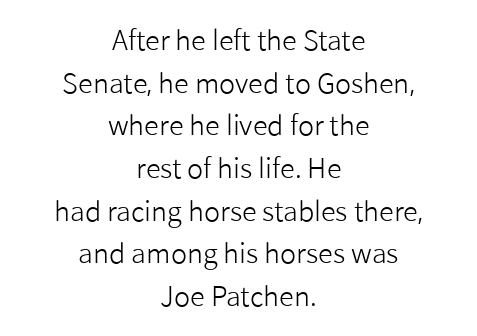
Is the block centered? Yes — each line is placed symmetrically about the middle. This sample keeps an unexceptional amount of space between lines. The lettering holds an erect, upright posture throughout. The words here are not underlined.
